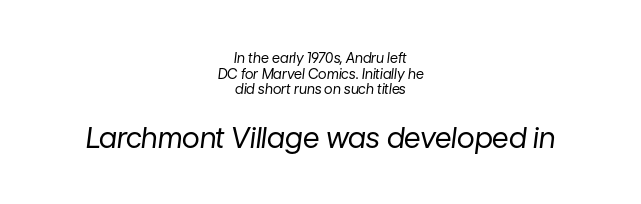
Q: Is the text bold? A: No.
Q: Is the text italic (slanted)? A: Yes, it leans right by about 7 degrees.
Q: Is the text underlined? A: No.
Q: How is the paragraph aligned? A: Centered.
Q: Is the spacing between letters normal or unusually wide? A: Normal.
Q: Is the spacing between lines tight, normal or loose? A: Tight.
Q: Which block of text is set in a larger size, the first (top) or the second (bottom)? A: The second (bottom) one.
Q: Width (condensed, normal, or wide)? A: Normal.
Q: Stroke contrast? A: Low.
Q: x-height? A: Medium.
Q: Monospaced? A: No.
